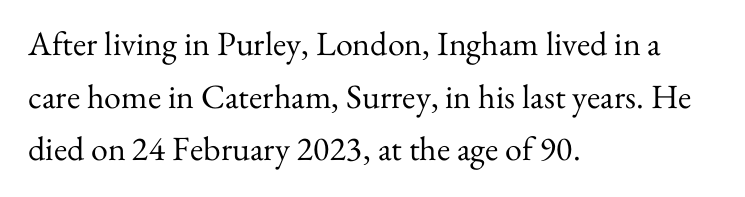
{"serif": "yes", "italic": "no", "bold": "no", "weight": "regular", "width": "normal", "stroke_contrast": "medium", "x_height": "small", "monospaced": "no", "underline": "no", "align": "left", "line_spacing": "normal", "line_spacing_ratio": 1.55, "letter_spacing": "normal", "letter_spacing_em": 0.0, "glyph_px": 34}
